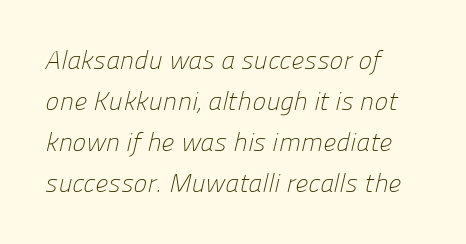
Layout note: lines flush left. Stroke mass is kept to a normal reading level or below. Each word holds together tightly as a unit, with standard inter-letter gaps. The passage shown stacks its lines at a standard gap.
